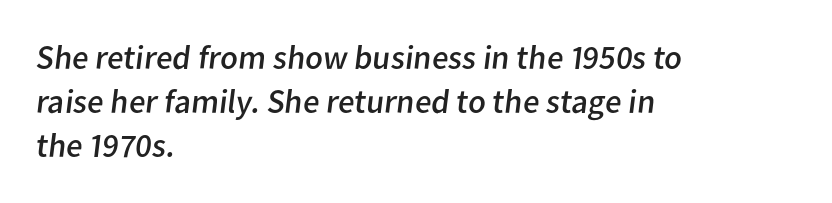
{"serif": "no", "bold": "no", "weight": "regular", "width": "normal", "stroke_contrast": "low", "x_height": "medium", "monospaced": "no", "underline": "no", "align": "left", "line_spacing": "normal", "line_spacing_ratio": 1.3, "letter_spacing": "normal", "letter_spacing_em": 0.0, "glyph_px": 34}
